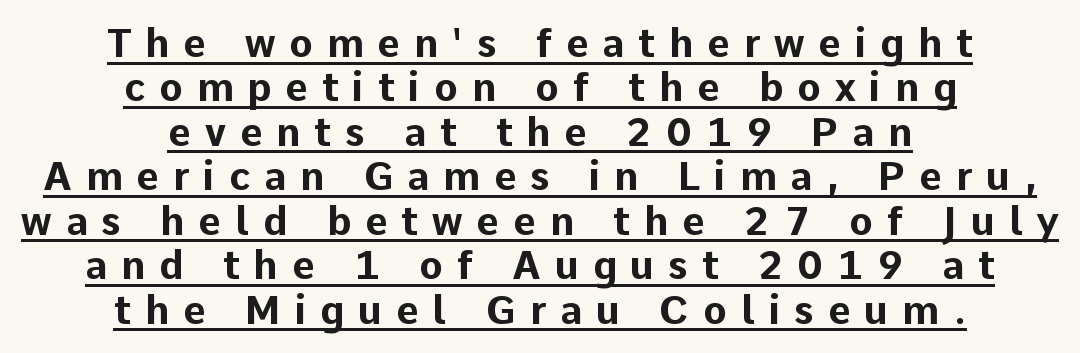
{"serif": "no", "italic": "no", "bold": "yes", "weight": "bold", "width": "normal", "stroke_contrast": "low", "x_height": "medium", "monospaced": "no", "underline": "yes", "align": "center", "line_spacing": "tight", "line_spacing_ratio": 1.14, "letter_spacing": "wide", "letter_spacing_em": 0.36, "glyph_px": 39}
